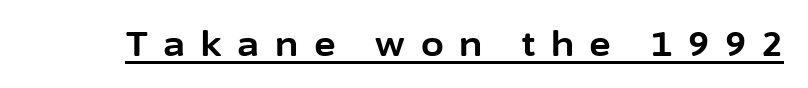
The specimen reads as upright at a glance. Looks like regular typesetting: each glyph gets only the width it needs. I'd call this a sans setting — the letters go barefoot. Chunky letters — that's bold for sure. Substantial extra tracking has been applied to these lines.
